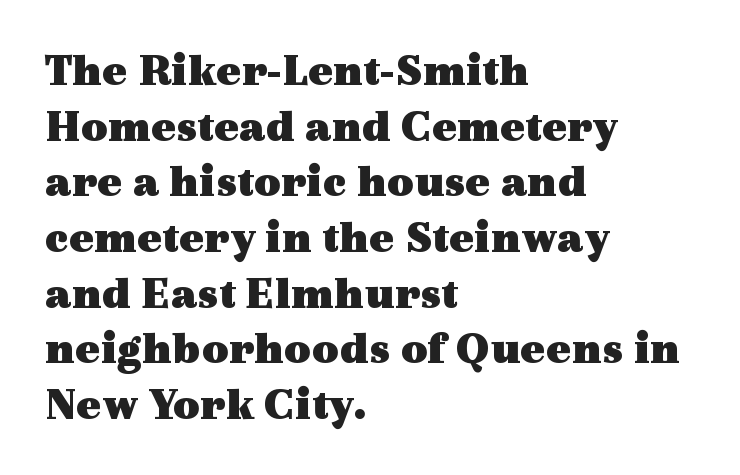
The string is rendered with underlining switched off. No extra tracking has been applied to these lines. A student would call this left alignment; a typographer would say flush left, rag right. These lines carry a lot of weight — the face is fully bold. Does the lettering tilt? It doesn't — this is upright. Note the varied advance widths — an 'i' is clearly narrower than an 'm'.
